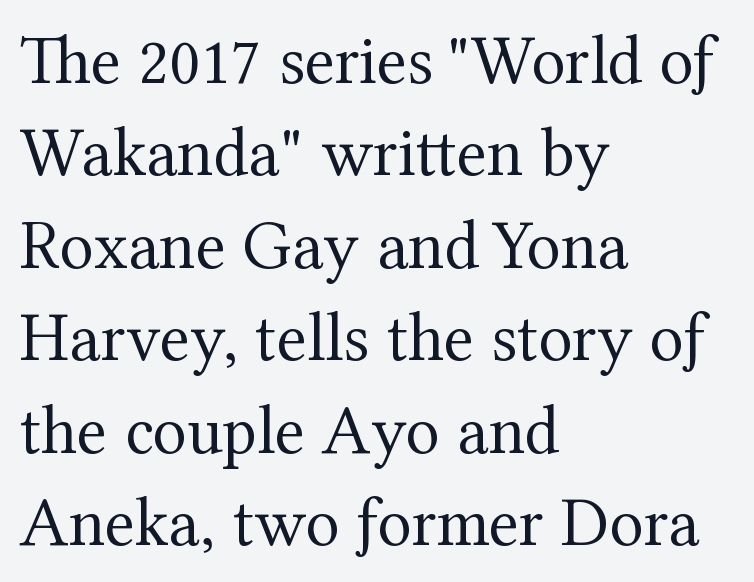
{"serif": "yes", "italic": "no", "bold": "no", "weight": "regular", "width": "normal", "stroke_contrast": "medium", "x_height": "medium", "monospaced": "no", "underline": "no", "align": "left", "line_spacing": "normal", "line_spacing_ratio": 1.32, "letter_spacing": "normal", "letter_spacing_em": 0.0, "glyph_px": 70}
